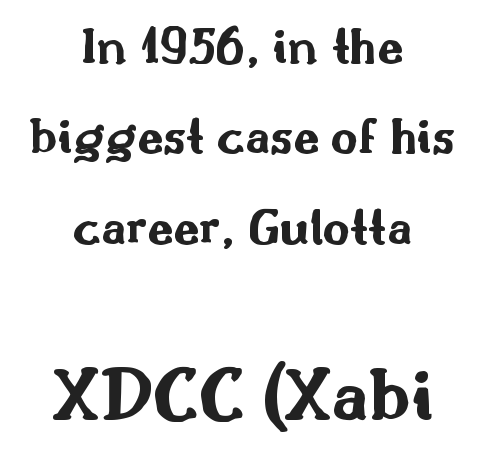
{"serif": "no", "italic": "no", "bold": "yes", "weight": "bold", "width": "wide", "stroke_contrast": "medium", "x_height": "small", "monospaced": "no", "underline": "no", "align": "center", "line_spacing_ratio": 1.74, "letter_spacing": "normal", "letter_spacing_em": 0.0, "larger_block": "second", "size_ratio": 1.5, "glyph_px": 78}
